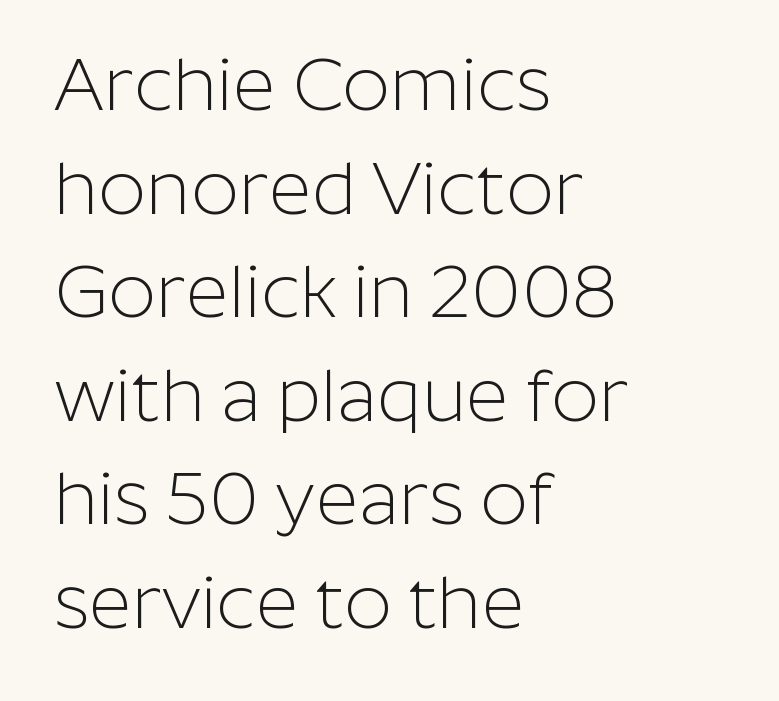
Default kerning and tracking; the words read as compact shapes. No feet cap the strokes, marking this as sans-serif type. Posture: vertical. Layout note: lines flush left. Proportional: the letters do not fall into vertical columns. Does the leading feel generous? No, just average.
